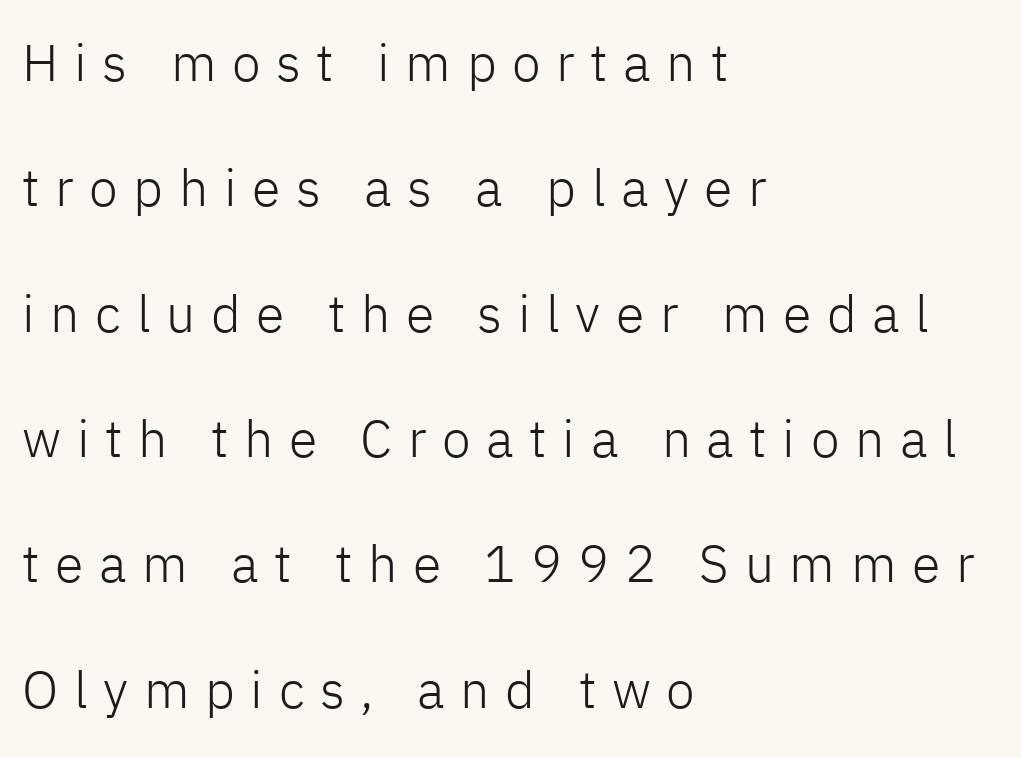
{"serif": "no", "italic": "no", "bold": "no", "weight": "light", "width": "normal", "stroke_contrast": "low", "x_height": "medium", "monospaced": "no", "underline": "no", "align": "left", "line_spacing": "loose", "line_spacing_ratio": 2.41, "letter_spacing": "wide", "letter_spacing_em": 0.3, "glyph_px": 52}
